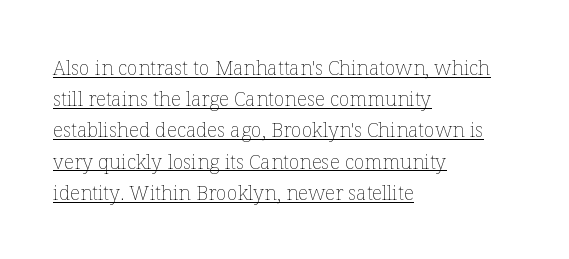
The image shows 20 px text type, upright; set left-aligned, normal line spacing (1.56x), normal letter spacing, underlined.
